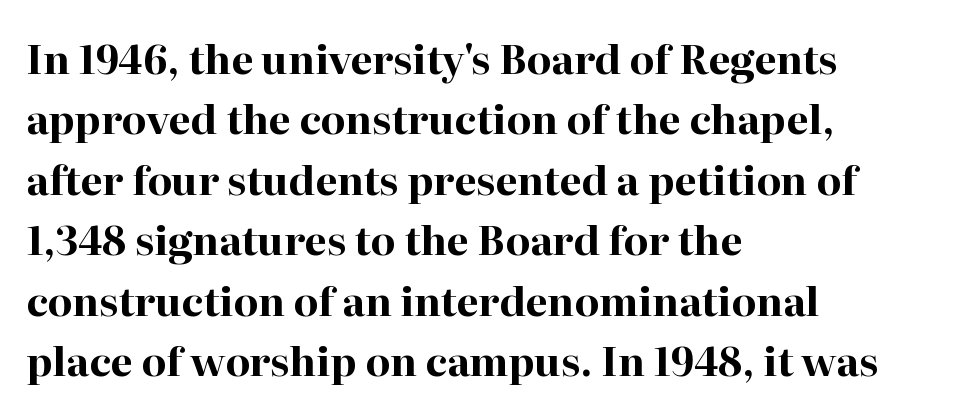
The image shows 40 px bold serif type, upright; set left-aligned, normal line spacing (1.51x), normal letter spacing, not underlined; high stroke contrast and a medium x-height.
